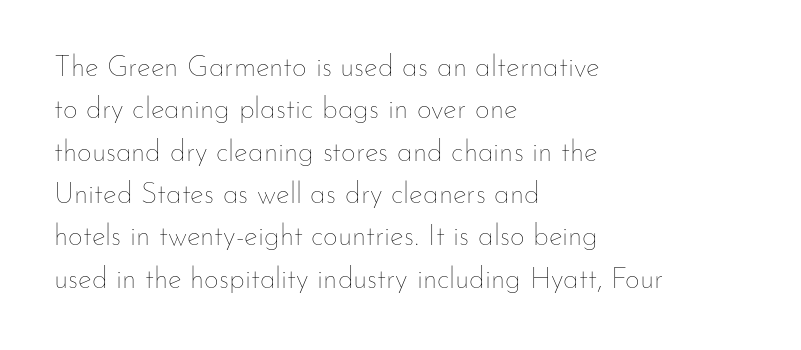
{"italic": "no", "bold": "no", "weight": "thin", "width": "normal", "stroke_contrast": "low", "x_height": "small", "monospaced": "no", "underline": "no", "align": "left", "line_spacing": "normal", "line_spacing_ratio": 1.46, "letter_spacing": "normal", "letter_spacing_em": 0.0, "glyph_px": 29}
